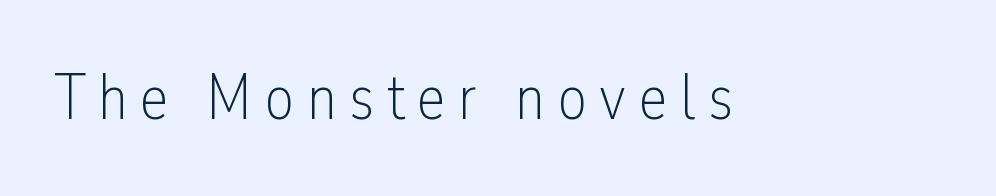
Q: Is the text bold? A: No.
Q: Is the text italic (slanted)? A: No, it is upright.
Q: Is the typeface a serif or a sans-serif typeface? A: Sans-serif.
Q: Is the text underlined? A: No.
Q: Is the spacing between letters normal or unusually wide? A: Unusually wide.
Q: Width (condensed, normal, or wide)? A: Condensed.
Q: Stroke contrast? A: Low.
Q: x-height? A: Medium.
Q: Monospaced? A: No.
